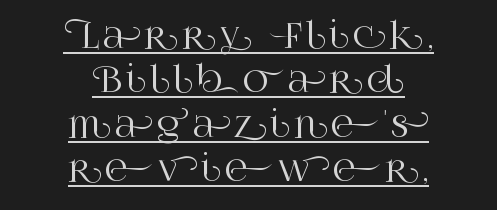
You can tell it's not italic because the verticals are truly vertical. In terms of letterform style, serifs are clearly present. Varying glyph widths throughout — classic text-font behaviour. The paragraph shown floats in the horizontal middle. Students, observe: this is what conventionally led text looks like.
